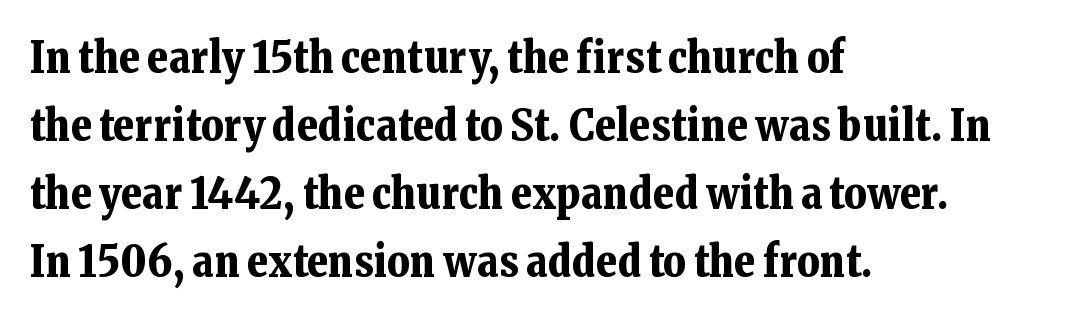
Only glyphs here, with clear space below each row. The passage shown stacks its lines at a standard gap. The face used here is seriffed, in the tradition of book romans. The typesetting leans heavy: a genuine bold. Nobody touched the tracking dial on this one. The specimen reads as upright at a glance.
